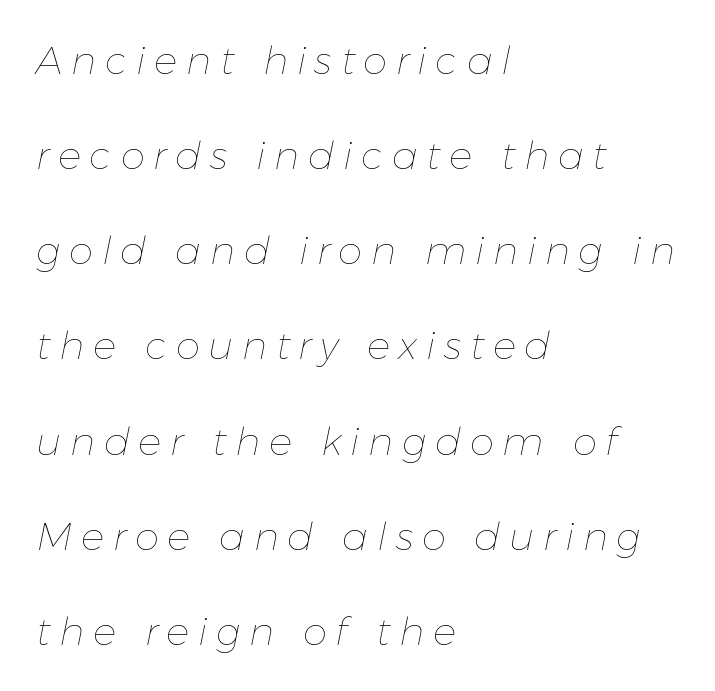
The image shows 39 px thin type, italic (leaning right); set left-aligned, loose line spacing (2.44x), unusually wide letter spacing (+0.22 em), not underlined; low stroke contrast and a medium x-height.
